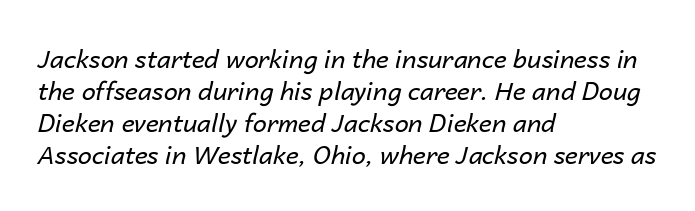
{"italic": "yes", "lean": "right", "slant_degrees": 14, "bold": "no", "underline": "no", "align": "left", "line_spacing": "normal", "line_spacing_ratio": 1.28, "letter_spacing": "normal", "letter_spacing_em": 0.0, "glyph_px": 25}
